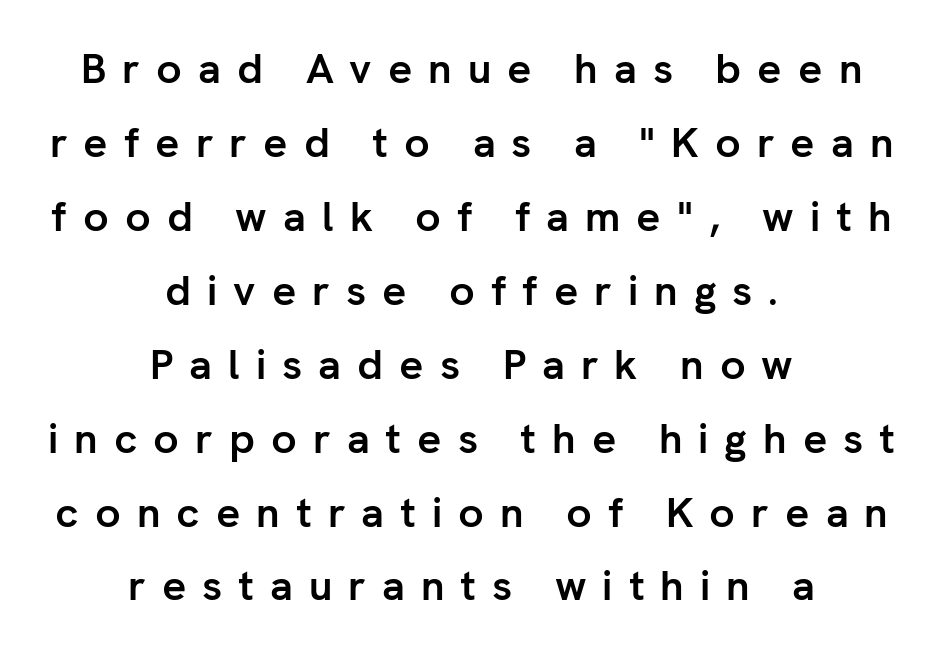
Q: Is the text bold? A: Yes.
Q: Is the text italic (slanted)? A: No, it is upright.
Q: Is the typeface a serif or a sans-serif typeface? A: Sans-serif.
Q: Is the text underlined? A: No.
Q: How is the paragraph aligned? A: Centered.
Q: Is the spacing between letters normal or unusually wide? A: Unusually wide.
Q: Width (condensed, normal, or wide)? A: Normal.
Q: Stroke contrast? A: Low.
Q: x-height? A: Medium.
Q: Monospaced? A: No.
